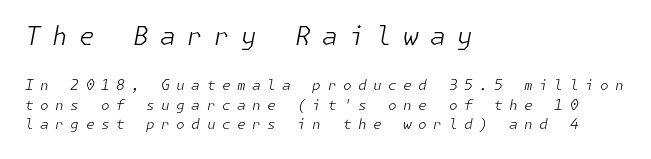
{"italic": "yes", "lean": "right", "slant_degrees": 11, "bold": "no", "underline": "no", "align": "left", "line_spacing": "normal", "line_spacing_ratio": 1.38, "letter_spacing": "wide", "letter_spacing_em": 0.46, "larger_block": "first", "size_ratio": 1.79, "glyph_px": 25}
